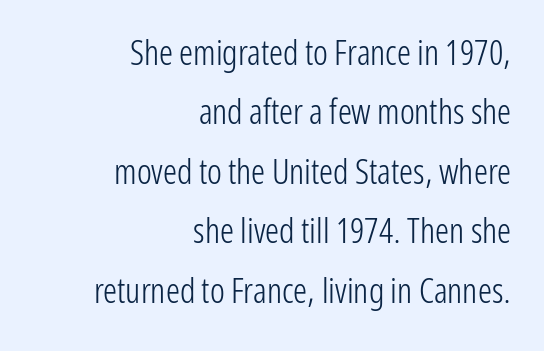
The image shows 35 px light, condensed sans-serif type, upright; set right-aligned, normal line spacing (1.7x), normal letter spacing, not underlined; low stroke contrast and a medium x-height.
